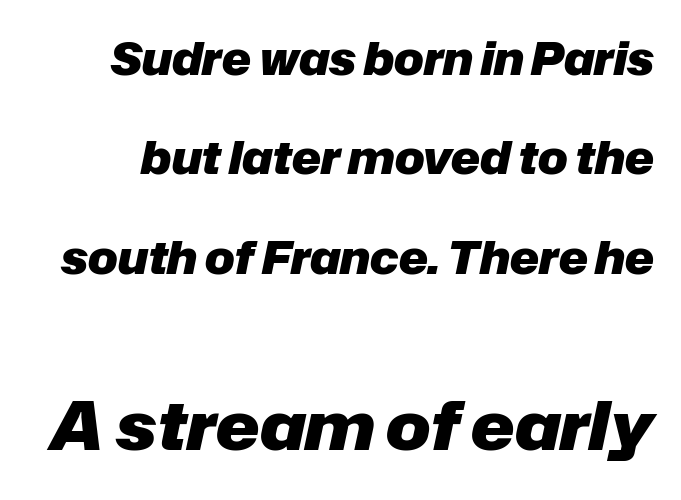
{"italic": "yes", "lean": "right", "slant_degrees": 12, "bold": "yes", "weight": "heavy", "width": "normal", "stroke_contrast": "low", "x_height": "medium", "monospaced": "no", "underline": "no", "line_spacing": "loose", "line_spacing_ratio": 2.26, "letter_spacing": "normal", "letter_spacing_em": 0.0, "larger_block": "second", "size_ratio": 1.5, "glyph_px": 66}
